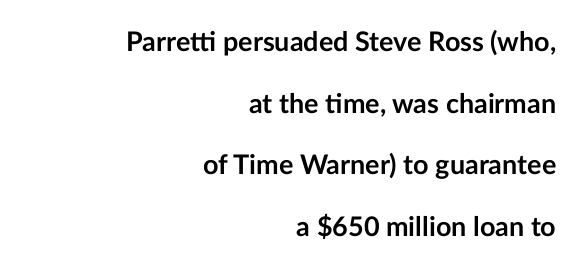
Q: Is the text bold? A: Yes.
Q: Is the text italic (slanted)? A: No, it is upright.
Q: Is the text underlined? A: No.
Q: How is the paragraph aligned? A: Right-aligned.
Q: Is the spacing between letters normal or unusually wide? A: Normal.
Q: Is the spacing between lines tight, normal or loose? A: Loose.
